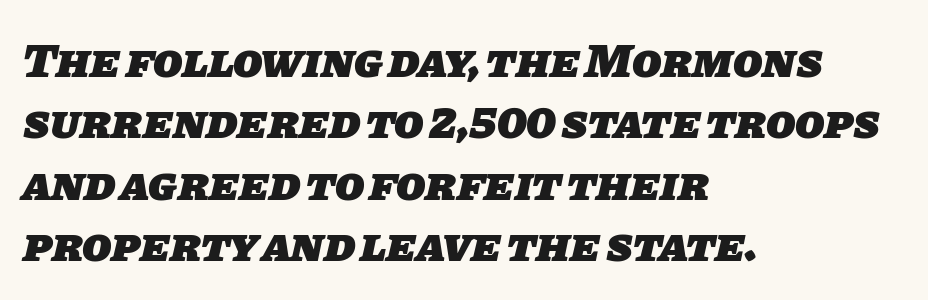
The image shows 48 px heavy type; set left-aligned, normal line spacing (1.28x), normal letter spacing, not underlined; low stroke contrast and a large x-height.
